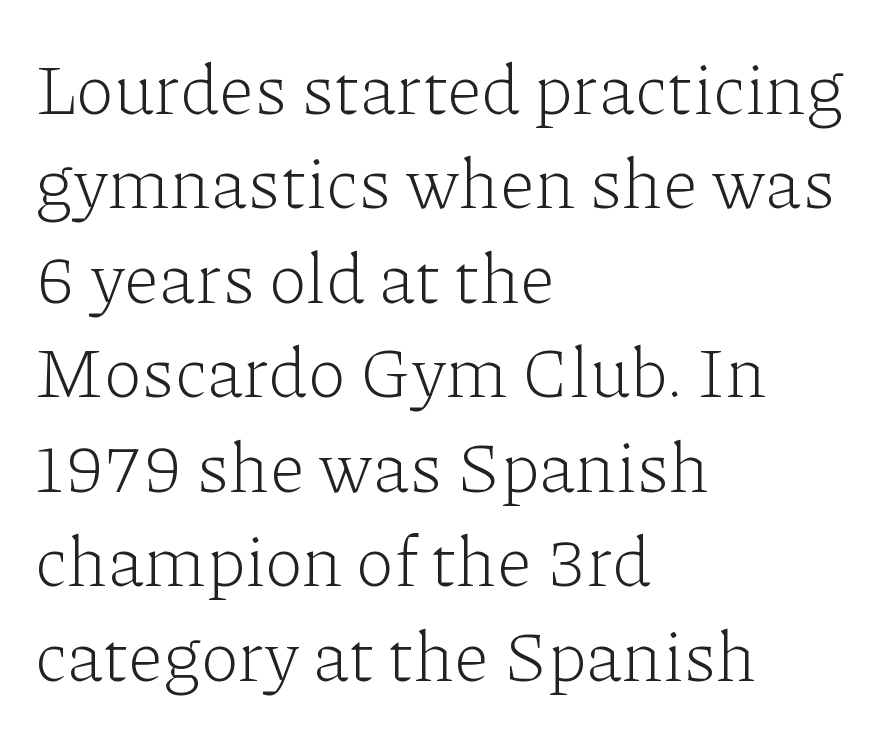
Q: Is the text bold? A: No.
Q: Is the text italic (slanted)? A: No, it is upright.
Q: Is the typeface a serif or a sans-serif typeface? A: Serif.
Q: Is the text underlined? A: No.
Q: How is the paragraph aligned? A: Left-aligned.
Q: Is the spacing between letters normal or unusually wide? A: Normal.
Q: Is the spacing between lines tight, normal or loose? A: Normal.
Q: Width (condensed, normal, or wide)? A: Normal.
Q: Stroke contrast? A: Low.
Q: x-height? A: Medium.
Q: Monospaced? A: No.
